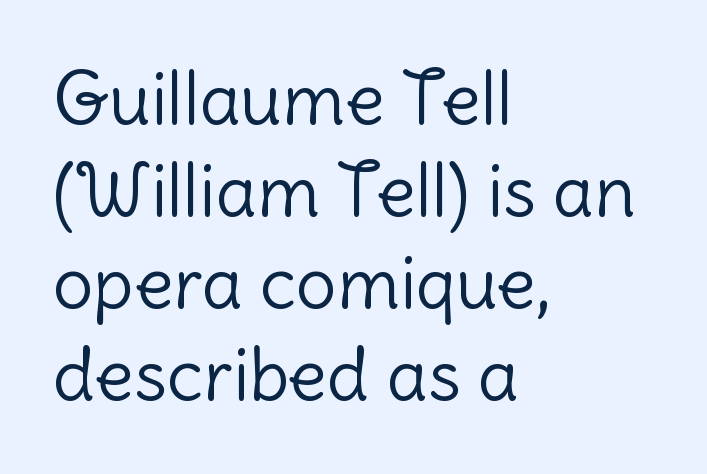
{"serif": "no", "italic": "no", "bold": "no", "weight": "light", "width": "normal", "stroke_contrast": "low", "x_height": "medium", "monospaced": "no", "underline": "no", "align": "left", "line_spacing": "normal", "line_spacing_ratio": 1.28, "letter_spacing": "normal", "letter_spacing_em": 0.0, "glyph_px": 72}
